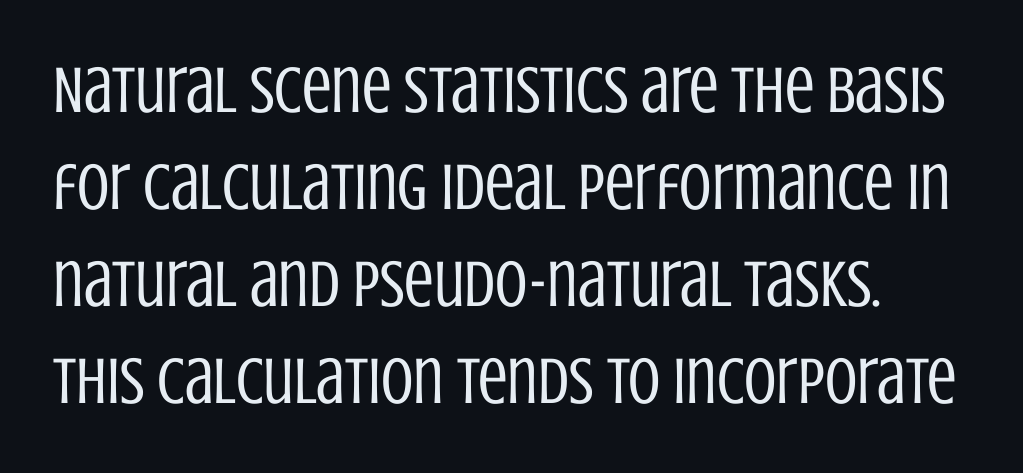
Q: Is the text bold? A: No.
Q: Is the text italic (slanted)? A: No, it is upright.
Q: Is the typeface a serif or a sans-serif typeface? A: Sans-serif.
Q: Is the text underlined? A: No.
Q: Is the spacing between letters normal or unusually wide? A: Normal.
Q: Is the spacing between lines tight, normal or loose? A: Normal.
Q: Width (condensed, normal, or wide)? A: Condensed.
Q: Stroke contrast? A: Low.
Q: x-height? A: Large.
Q: Monospaced? A: No.
